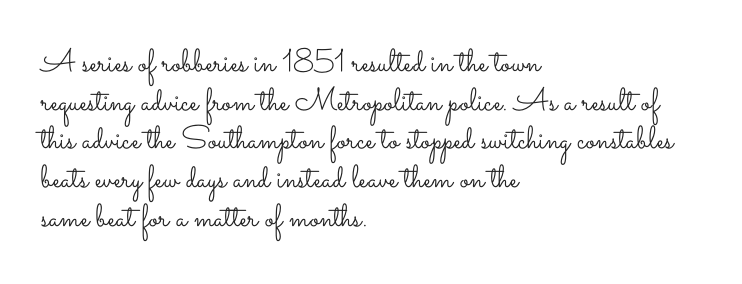
{"bold": "no", "weight": "light", "width": "wide", "stroke_contrast": "low", "x_height": "small", "monospaced": "no", "underline": "no", "align": "left", "line_spacing_ratio": 1.21, "letter_spacing": "normal", "letter_spacing_em": 0.0, "glyph_px": 32}
